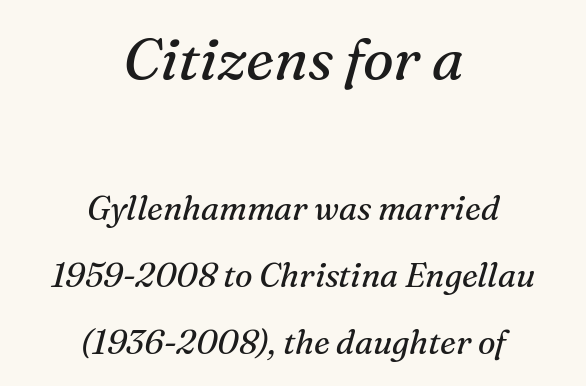
{"serif": "yes", "italic": "yes", "lean": "right", "slant_degrees": 16, "bold": "no", "weight": "regular", "width": "normal", "stroke_contrast": "medium", "x_height": "medium", "monospaced": "no", "underline": "no", "align": "center", "line_spacing": "loose", "line_spacing_ratio": 2.04, "letter_spacing": "normal", "letter_spacing_em": 0.0, "larger_block": "first", "size_ratio": 1.76, "glyph_px": 58}
